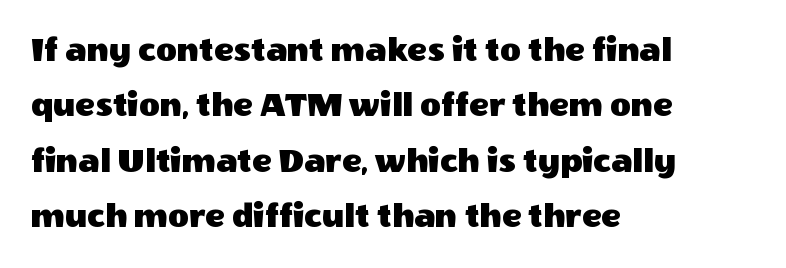
{"serif": "no", "italic": "no", "width": "normal", "x_height": "large", "monospaced": "no", "underline": "no", "align": "left", "line_spacing": "normal", "line_spacing_ratio": 1.54, "letter_spacing": "normal", "letter_spacing_em": 0.0, "glyph_px": 36}
